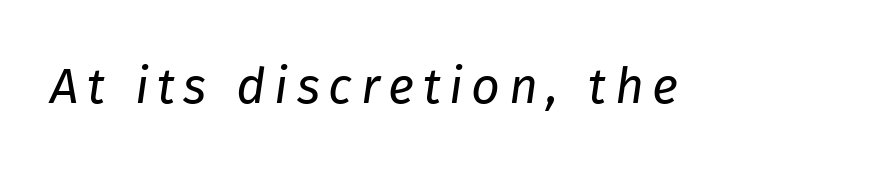
Q: Is the text bold? A: No.
Q: Is the text italic (slanted)? A: Yes, it leans right by about 8 degrees.
Q: Is the text underlined? A: No.
Q: Width (condensed, normal, or wide)? A: Normal.
Q: Stroke contrast? A: Low.
Q: x-height? A: Medium.
Q: Monospaced? A: No.
